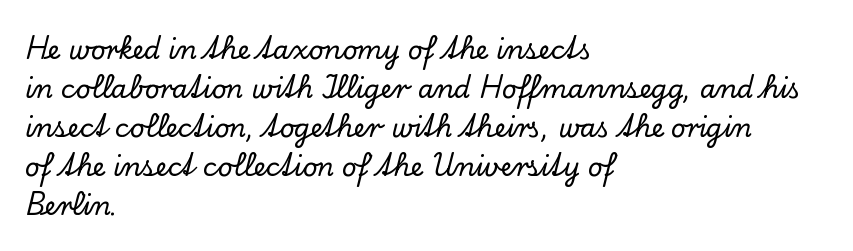
The compositor pushed each line to the left boundary. This sample keeps an unexceptional amount of space between lines. Here the glyphs are tracked normally, forming tight word shapes. Descender tails drop into unmarked territory.
